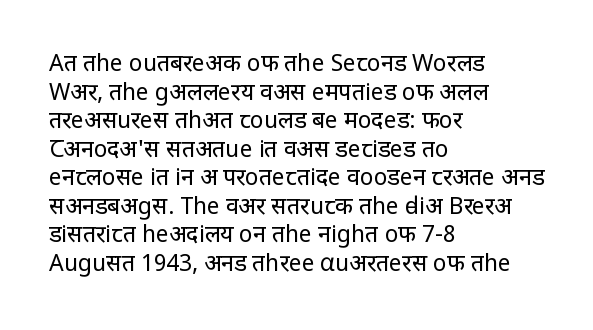
The image shows 23 px text type, upright; set left-aligned, line spacing 1.24x, normal letter spacing, not underlined.
